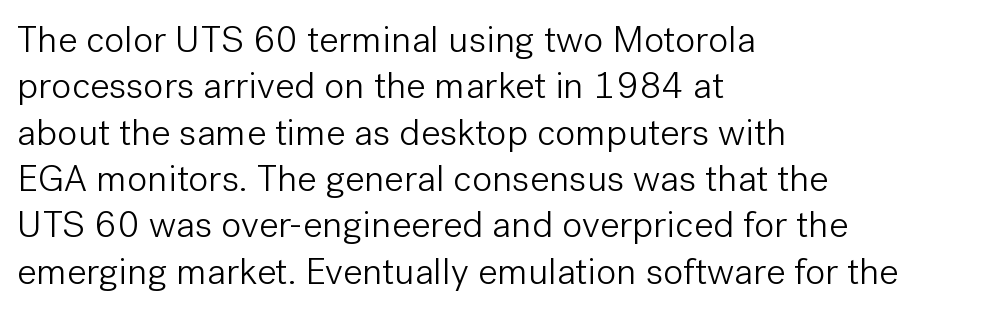
The image shows 38 px light sans-serif type, upright; set left-aligned, line spacing 1.22x, normal letter spacing, not underlined; low stroke contrast and a medium x-height.
